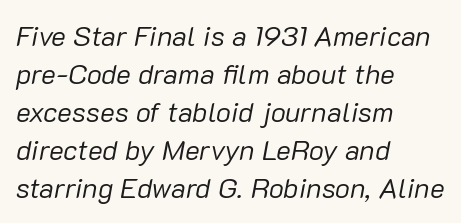
The image shows 28 px regular-weight type, italic (leaning right); set left-aligned, normal line spacing (1.36x), normal letter spacing, not underlined; low stroke contrast and a medium x-height.
